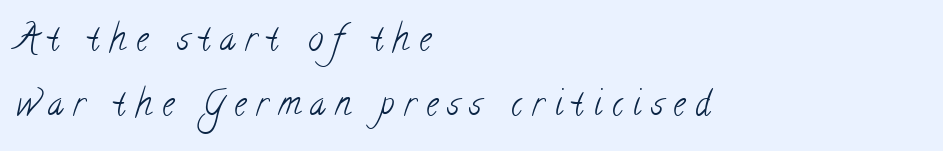
{"serif": "yes", "bold": "no", "weight": "light", "width": "condensed", "stroke_contrast": "low", "x_height": "small", "monospaced": "no", "underline": "no", "align": "left", "line_spacing": "loose", "line_spacing_ratio": 1.9, "letter_spacing": "wide", "letter_spacing_em": 0.29, "glyph_px": 34}
